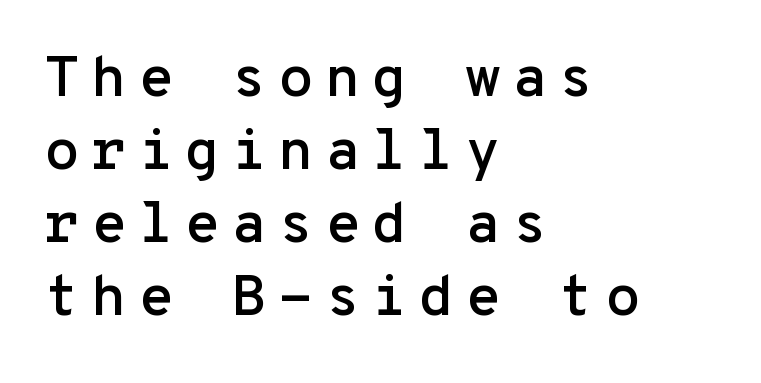
Each letter, wide or thin by design, is forced into the same width here. Normally led — the rows are evenly, conventionally spaced. This sample uses a sans-serif face. These lines were composed using upright roman letters.
